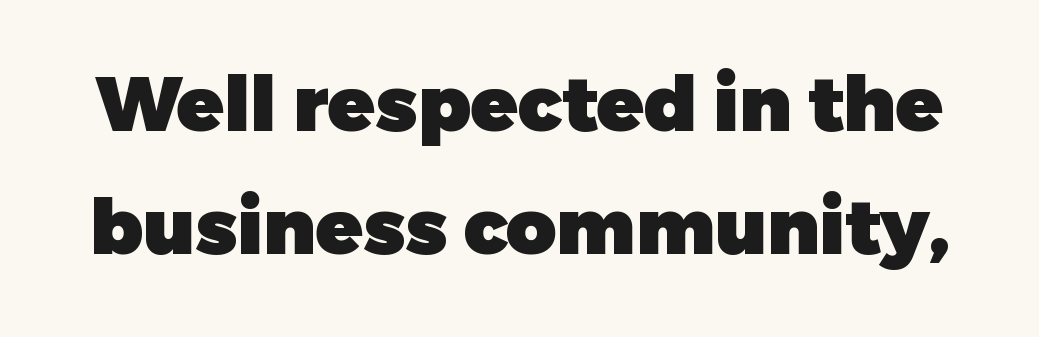
A bare baseline throughout the passage. The typography opts for an upright posture over an oblique one. Typographically, this falls in the sans-serif category. Compared with typical paragraphs, the rows here are spaced about the same. A typesetter would call this zero additional tracking.
